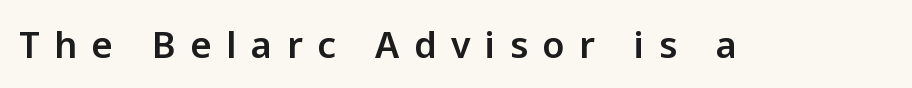
The image shows 36 px sans-serif type, upright; set unusually wide letter spacing (+0.41 em), not underlined; low stroke contrast and a medium x-height.
